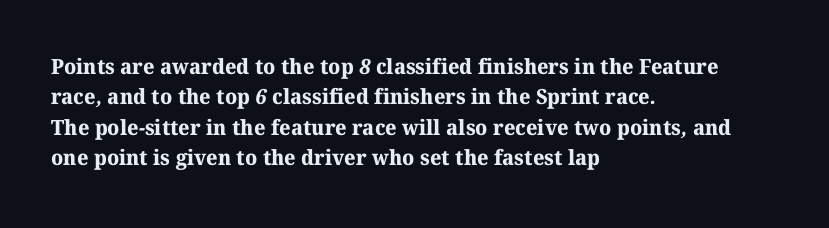
The image shows 21 px bold type; set left-aligned, normal line spacing (1.45x), normal letter spacing, not underlined.
